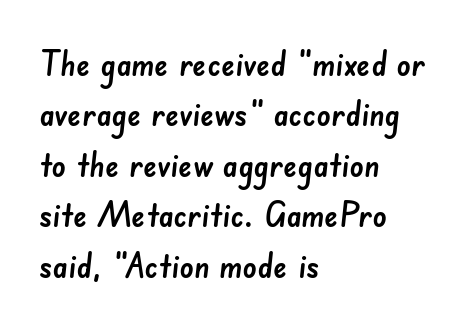
The paragraph shown leans on its left margin. Note the varied advance widths — an 'i' is clearly narrower than an 'm'. One glance says typical: line gaps are just what's usual. The strip under each line holds only bare page.
